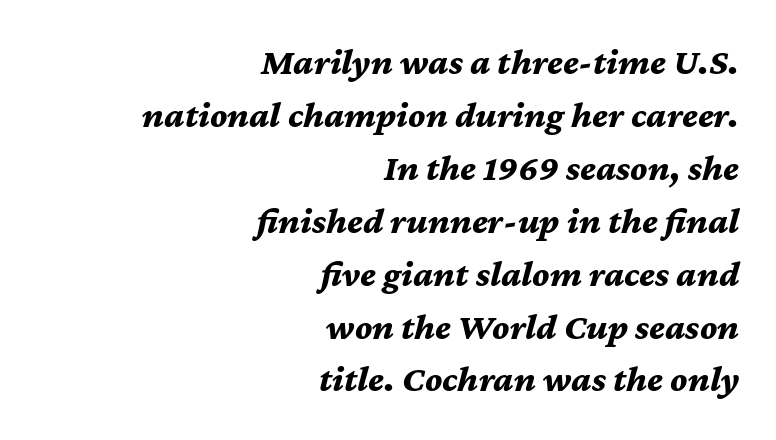
The image shows 37 px bold type, italic (leaning right); set right-aligned, normal line spacing (1.43x), normal letter spacing, not underlined; medium stroke contrast and a medium x-height.
